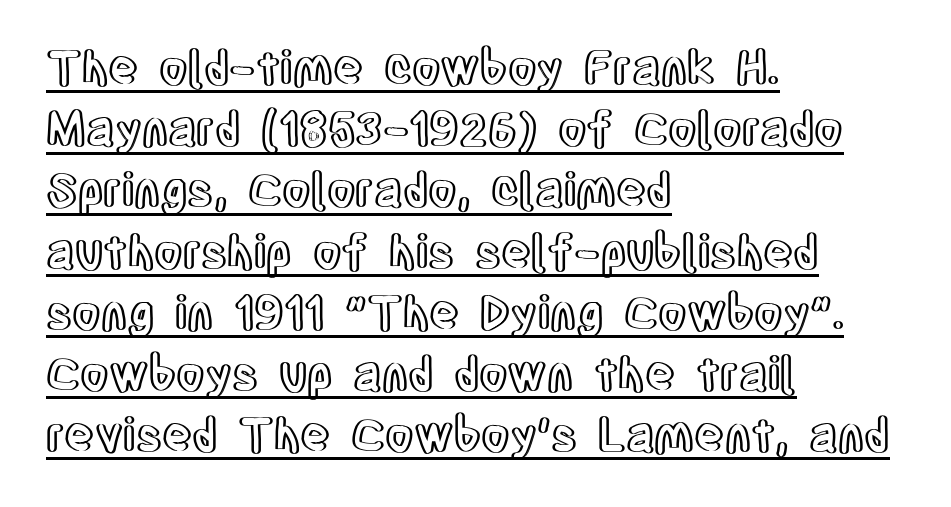
{"italic": "no", "width": "condensed", "x_height": "large", "monospaced": "no", "underline": "yes", "align": "left", "line_spacing": "normal", "line_spacing_ratio": 1.33, "letter_spacing": "normal", "letter_spacing_em": 0.0, "glyph_px": 46}
